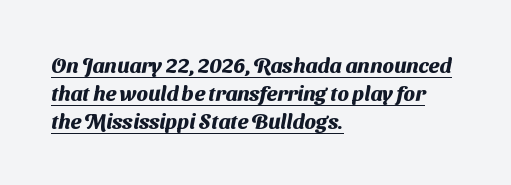
Q: Is the text bold? A: Yes.
Q: Is the text underlined? A: Yes.
Q: How is the paragraph aligned? A: Left-aligned.
Q: Is the spacing between letters normal or unusually wide? A: Normal.
Q: Is the spacing between lines tight, normal or loose? A: Normal.
